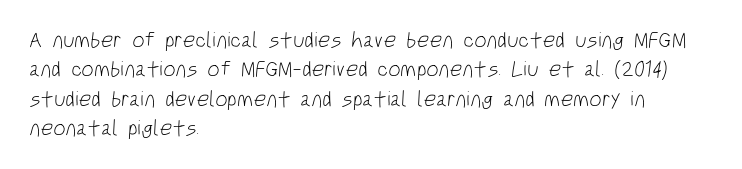
Q: Is the text bold? A: No.
Q: Is the text underlined? A: No.
Q: How is the paragraph aligned? A: Left-aligned.
Q: Is the spacing between letters normal or unusually wide? A: Normal.
Q: Is the spacing between lines tight, normal or loose? A: Normal.
